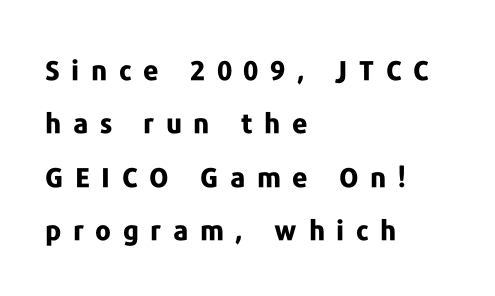
{"italic": "no", "bold": "yes", "underline": "no", "align": "left", "line_spacing": "loose", "line_spacing_ratio": 1.98, "letter_spacing": "wide", "letter_spacing_em": 0.43, "glyph_px": 27}
